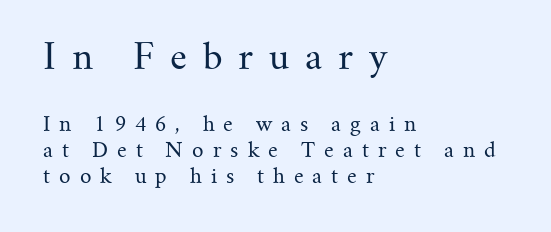
One glance says typical: line gaps are just what's usual. Character size in the leading block exceeds that of the trailing block. A student would call this left alignment; a typographer would say flush left, rag right. Check the space under the baseline: it is left empty.
